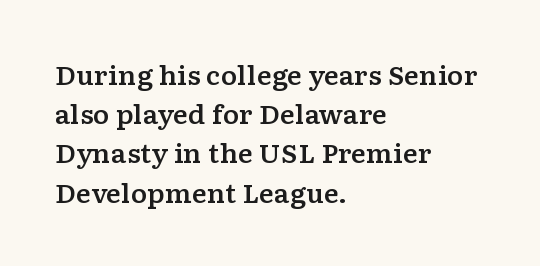
The image shows 25 px text type, upright; set left-aligned, normal line spacing (1.57x), normal letter spacing, not underlined.
